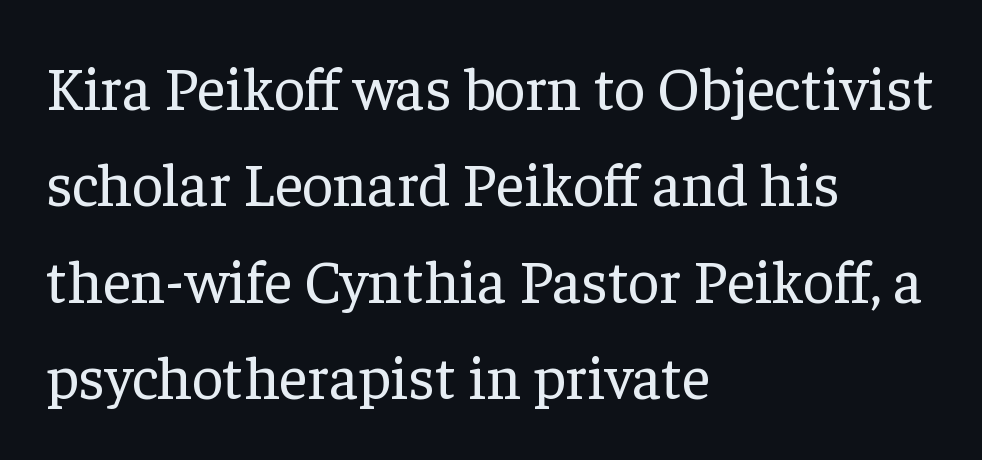
When letters stand straight like this, we call the style roman or upright. These lines stack with their left ends in a neat column. Nothing unusual about the tracking: characters are spaced as the font intends. These lines are rendered in a variable-pitch font. The passage shown is typeset with a serif family. Heaviness? Minimal to ordinary, like unemphasized prose.
